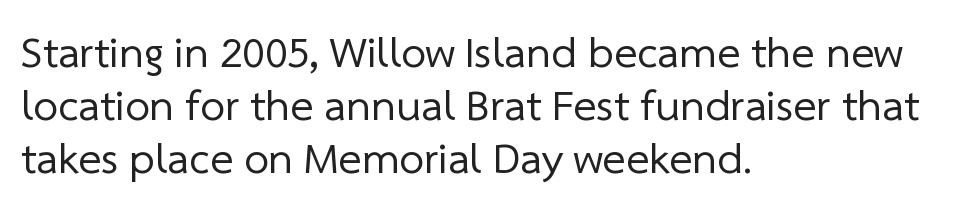
Q: Is the text bold? A: No.
Q: Is the typeface a serif or a sans-serif typeface? A: Sans-serif.
Q: Is the text underlined? A: No.
Q: How is the paragraph aligned? A: Left-aligned.
Q: Is the spacing between letters normal or unusually wide? A: Normal.
Q: Width (condensed, normal, or wide)? A: Normal.
Q: Stroke contrast? A: Low.
Q: x-height? A: Medium.
Q: Monospaced? A: No.
